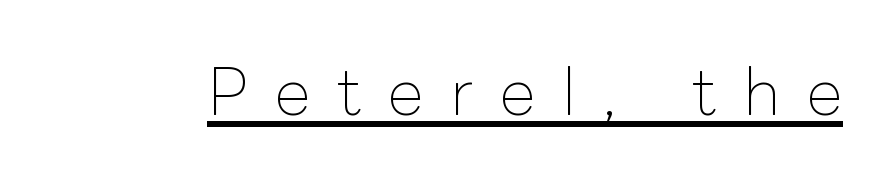
{"italic": "no", "bold": "no", "weight": "thin", "width": "normal", "stroke_contrast": "low", "x_height": "medium", "monospaced": "no", "underline": "yes", "letter_spacing": "wide", "letter_spacing_em": 0.44, "glyph_px": 62}
